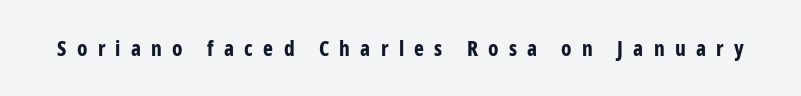
Q: Is the text bold? A: Yes.
Q: Is the text italic (slanted)? A: No, it is upright.
Q: Is the text underlined? A: No.
Q: Is the spacing between letters normal or unusually wide? A: Unusually wide.
